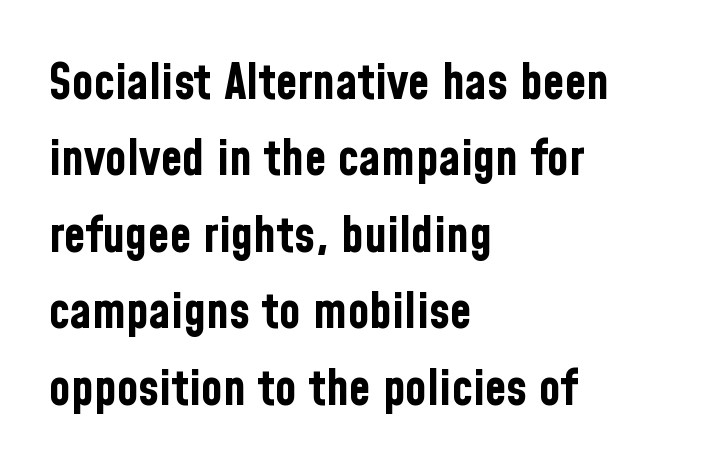
Q: Is the text bold? A: Yes.
Q: Is the text italic (slanted)? A: No, it is upright.
Q: Is the typeface a serif or a sans-serif typeface? A: Sans-serif.
Q: Is the text underlined? A: No.
Q: How is the paragraph aligned? A: Left-aligned.
Q: Is the spacing between letters normal or unusually wide? A: Normal.
Q: Is the spacing between lines tight, normal or loose? A: Normal.
Q: Width (condensed, normal, or wide)? A: Condensed.
Q: Stroke contrast? A: Low.
Q: x-height? A: Medium.
Q: Monospaced? A: No.
